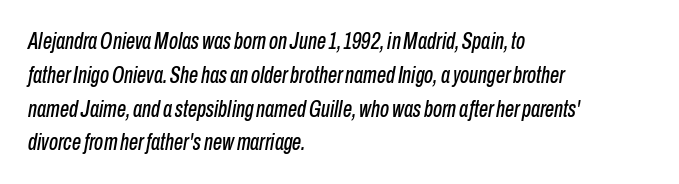
The image shows 23 px text type, italic (leaning right); set left-aligned, normal line spacing (1.47x), normal letter spacing, not underlined.
